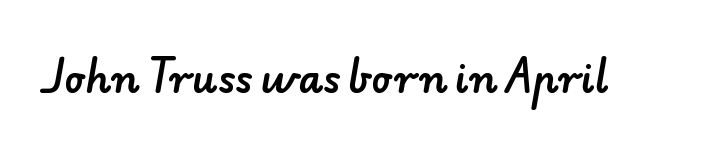
The gaps between neighbouring characters are ordinary and unremarkable. Look at the bottom of the vertical strokes: they stop flat, with no serifs. You could not count columns in this text — the font is proportionally spaced. Underline: absent.
